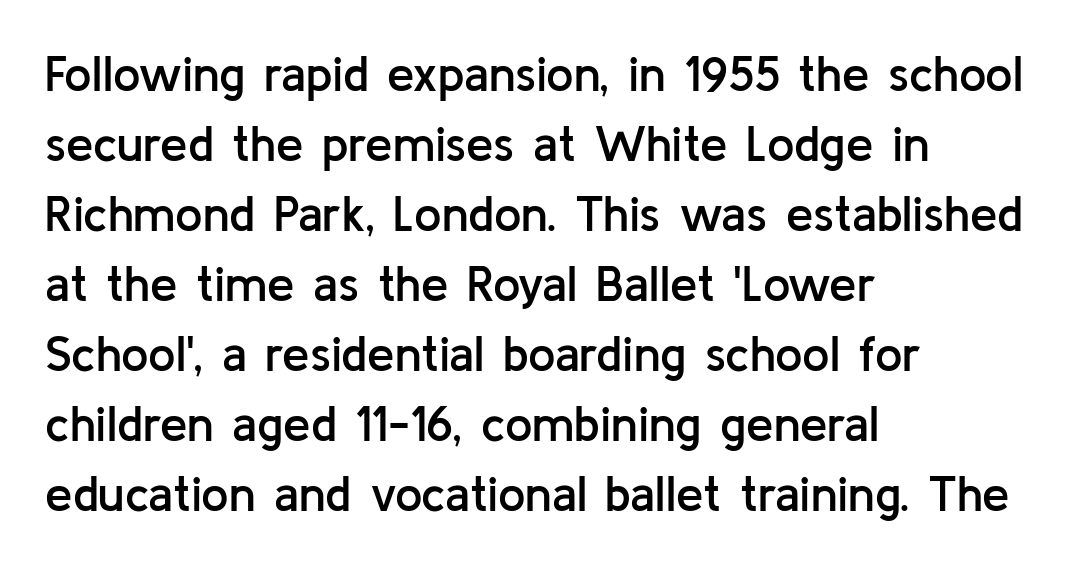
Q: Is the text bold? A: Semi-bold.
Q: Is the text italic (slanted)? A: No, it is upright.
Q: Is the typeface a serif or a sans-serif typeface? A: Sans-serif.
Q: Is the text underlined? A: No.
Q: How is the paragraph aligned? A: Left-aligned.
Q: Is the spacing between letters normal or unusually wide? A: Normal.
Q: Is the spacing between lines tight, normal or loose? A: Normal.
Q: Width (condensed, normal, or wide)? A: Normal.
Q: Stroke contrast? A: Low.
Q: x-height? A: Medium.
Q: Monospaced? A: No.
